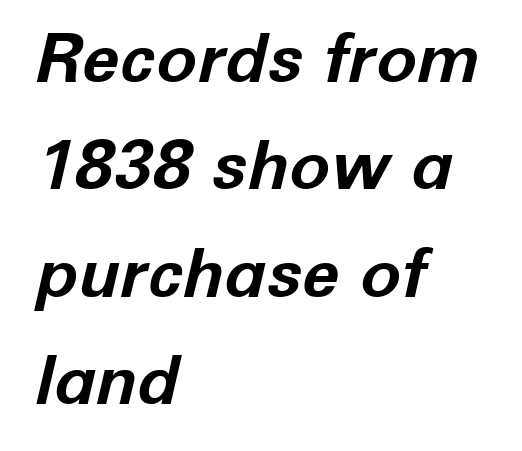
{"italic": "yes", "lean": "right", "slant_degrees": 12, "bold": "yes", "weight": "bold", "width": "normal", "stroke_contrast": "low", "x_height": "medium", "monospaced": "no", "underline": "no", "align": "left", "line_spacing": "normal", "line_spacing_ratio": 1.58, "letter_spacing": "normal", "letter_spacing_em": 0.0, "glyph_px": 68}
